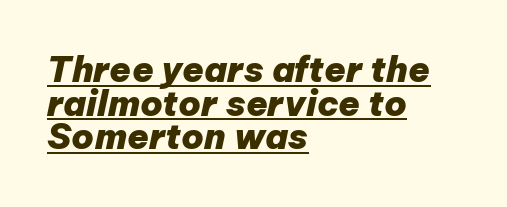
Compared with typical body copy, the letter spacing here is the same. There's an unmistakable incline to the writing here. These lines are rendered in a variable-pitch font. The passage shown stacks its lines with hardly any gap. Decoration check: the copy is underlined.
